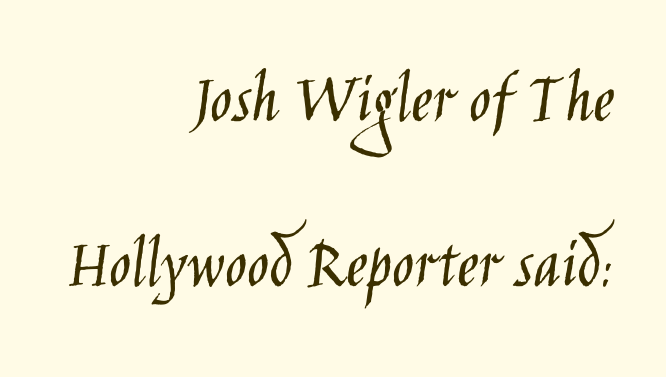
Reading down the block, your eye finds every line finishing at a fixed right position. The gap between lines stays unmarked. The space between consecutive lines is lavish. Between one letter and the next there's only the usual sliver of space. To sum up the face: it is a sans, with no serifs. Here the designer chose a conventional face with non-uniform glyph widths.
